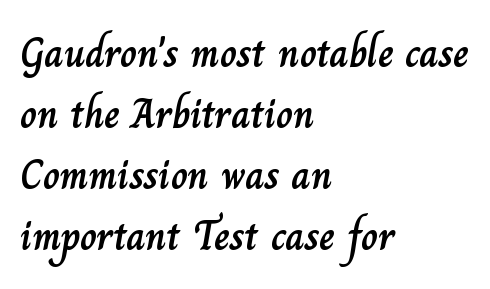
Q: Is the text italic (slanted)? A: Yes.
Q: Is the text underlined? A: No.
Q: How is the paragraph aligned? A: Left-aligned.
Q: Is the spacing between letters normal or unusually wide? A: Normal.
Q: Is the spacing between lines tight, normal or loose? A: Normal.
Q: Width (condensed, normal, or wide)? A: Normal.
Q: Stroke contrast? A: Low.
Q: x-height? A: Small.
Q: Monospaced? A: No.
